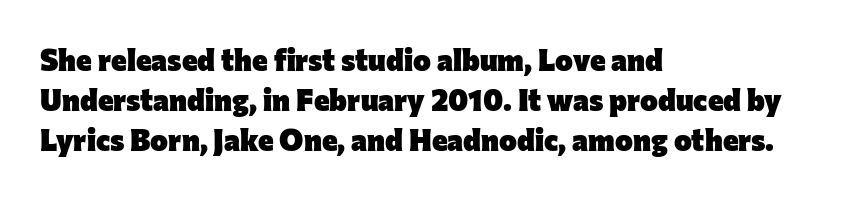
{"serif": "no", "italic": "no", "bold": "yes", "weight": "heavy", "width": "normal", "stroke_contrast": "low", "x_height": "medium", "monospaced": "no", "underline": "no", "align": "left", "line_spacing": "normal", "line_spacing_ratio": 1.33, "letter_spacing": "normal", "letter_spacing_em": 0.0, "glyph_px": 30}
